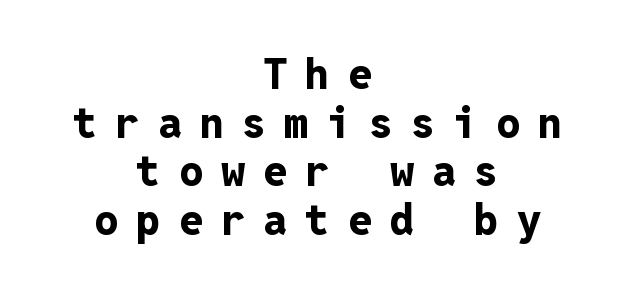
The image shows 43 px bold sans-serif type, upright, monospaced; set centered, tight line spacing (1.13x), unusually wide letter spacing (+0.42 em), not underlined; low stroke contrast and a medium x-height.
